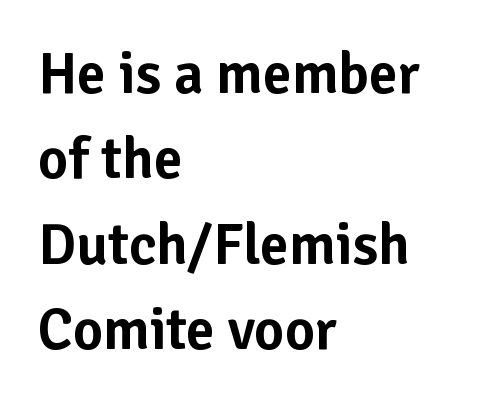
You can tell from the bare stems that sans-serif type was used. The paragraph has a hard left edge and a soft right edge. Note the varied advance widths — an 'i' is clearly narrower than an 'm'. The space directly below the letters is spotless. A typesetter would call this leading conventional body-copy spacing.
